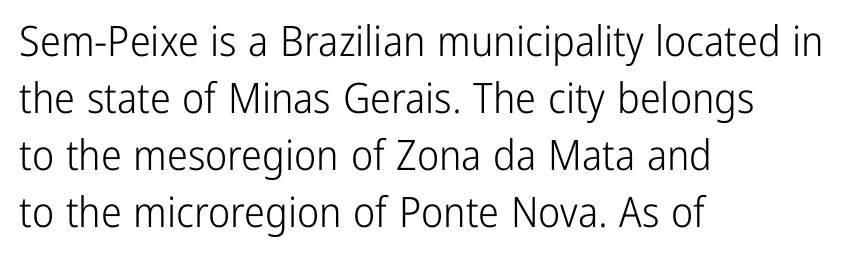
This rendering features lettering with no underline. In CSS terms this would be text-align: left. Note: no serifs on the glyphs. Observe the ordinary spacing: letters are neighbours, not strangers. Heaviness? Minimal to ordinary, like unemphasized prose. Normally led — the rows are evenly, conventionally spaced.
